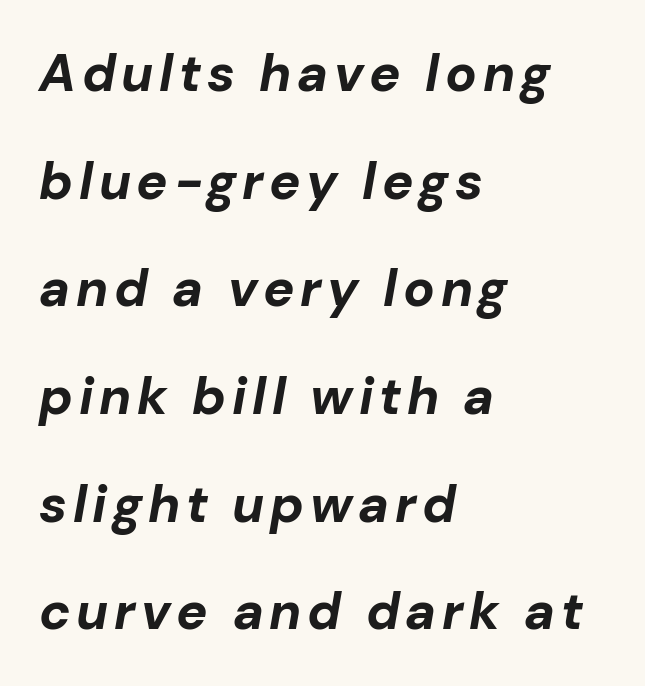
The image shows 52 px bold type, italic (leaning right); set left-aligned, loose line spacing (2.07x), not underlined; low stroke contrast and a medium x-height.
